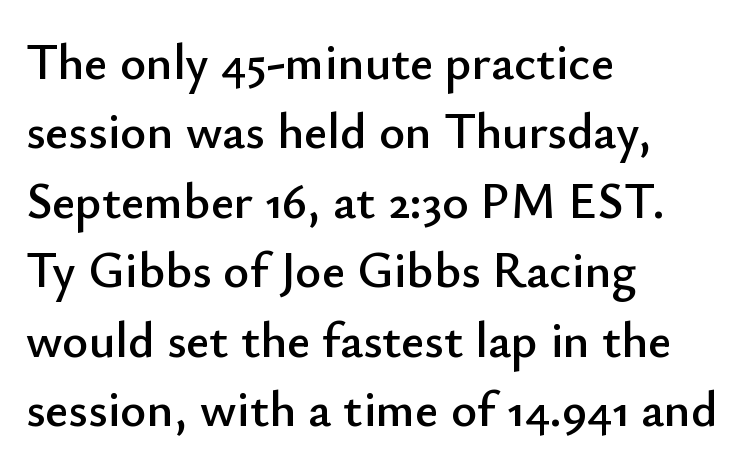
{"serif": "no", "italic": "no", "width": "normal", "stroke_contrast": "low", "x_height": "small", "monospaced": "no", "underline": "no", "align": "left", "line_spacing": "normal", "line_spacing_ratio": 1.39, "letter_spacing": "normal", "letter_spacing_em": 0.0, "glyph_px": 50}
